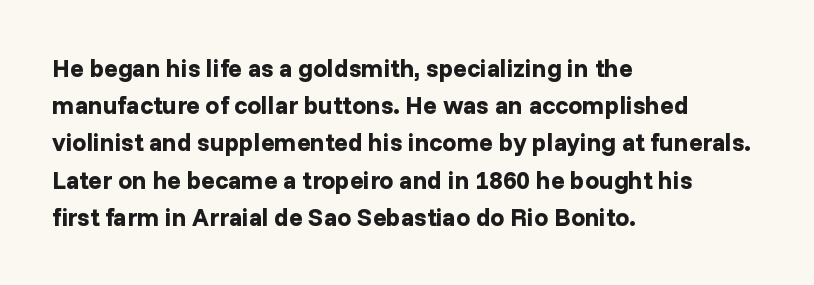
{"italic": "no", "bold": "yes", "underline": "no", "align": "left", "line_spacing": "normal", "line_spacing_ratio": 1.49, "letter_spacing": "normal", "letter_spacing_em": 0.0, "glyph_px": 25}
